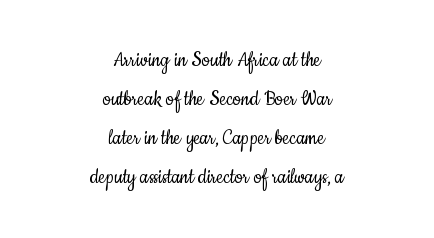
Q: Is the text bold? A: No.
Q: Is the text italic (slanted)? A: Yes.
Q: Is the text underlined? A: No.
Q: How is the paragraph aligned? A: Centered.
Q: Is the spacing between letters normal or unusually wide? A: Normal.
Q: Is the spacing between lines tight, normal or loose? A: Normal.
